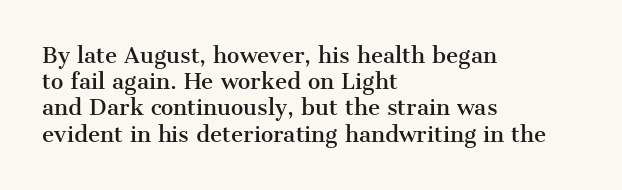
{"italic": "no", "underline": "no", "align": "left", "line_spacing": "normal", "line_spacing_ratio": 1.25, "letter_spacing": "normal", "letter_spacing_em": 0.0, "glyph_px": 21}
